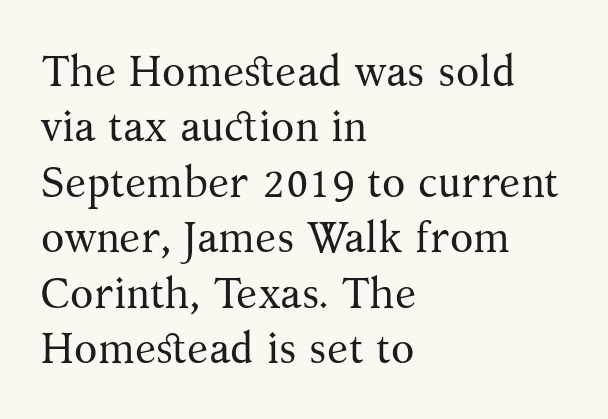
Inter-character spacing is left at the font's built-in metrics. Little horizontal feet cap the strokes, marking this as serif type. The lettering holds an erect, upright posture throughout. Does the leading feel generous? No, just average. If you drew a ruler down the left edge, every line would touch it.
